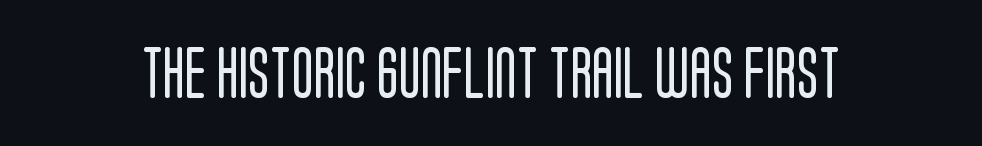
If you drew a line through each stem, it would be perfectly vertical. This rendering features lettering with no underline. The font family rendered here belongs to the sans-serif group. Spacing verdict: proportional, widths tailored to each character. Stems and bowls with no extra thickness — not bold. Letter spacing: default.
